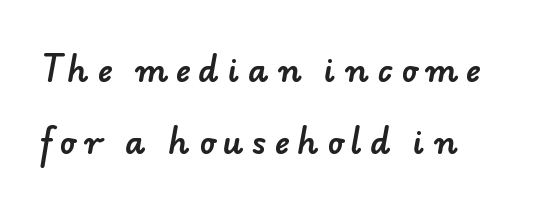
Q: Is the typeface a serif or a sans-serif typeface? A: Sans-serif.
Q: Is the text underlined? A: No.
Q: How is the paragraph aligned? A: Left-aligned.
Q: Is the spacing between letters normal or unusually wide? A: Unusually wide.
Q: Is the spacing between lines tight, normal or loose? A: Loose.
Q: Width (condensed, normal, or wide)? A: Normal.
Q: Stroke contrast? A: Low.
Q: x-height? A: Small.
Q: Monospaced? A: No.
